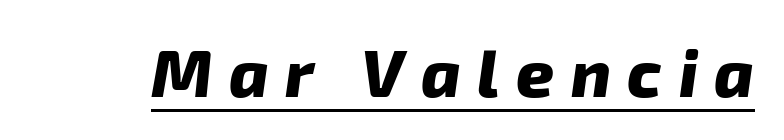
Here the designer chose a conventional face with non-uniform glyph widths. The characters display no serif detailing; their extremities are plain. Emphasis by weight is at full strength: bold. Descenders here cross a horizontal rule under the line. Characters follow at a spacing far wider than the type designer built in.
